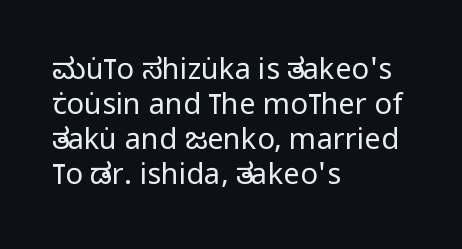
No heavy texture on the line: the type isn't bold. Nope, no serifs anywhere on these letters. If you drew a line through each stem, it would be perfectly vertical. Notice how the passage keeps a crisp vertical edge on the left only.
